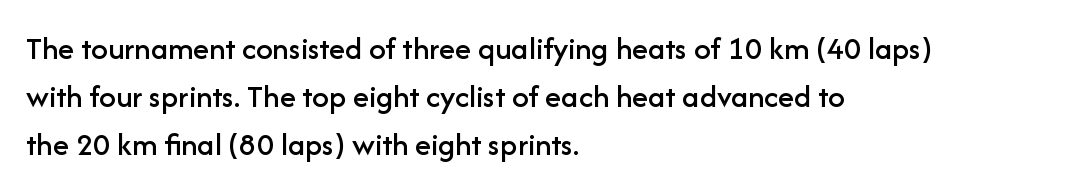
Q: Is the text italic (slanted)? A: No, it is upright.
Q: Is the typeface a serif or a sans-serif typeface? A: Sans-serif.
Q: Is the text underlined? A: No.
Q: How is the paragraph aligned? A: Left-aligned.
Q: Is the spacing between letters normal or unusually wide? A: Normal.
Q: Is the spacing between lines tight, normal or loose? A: Normal.
Q: Width (condensed, normal, or wide)? A: Normal.
Q: Stroke contrast? A: Low.
Q: x-height? A: Medium.
Q: Monospaced? A: No.
